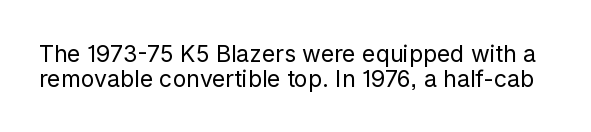
The image shows 23 px text type, upright; set tight line spacing (1.08x), normal letter spacing, not underlined.
